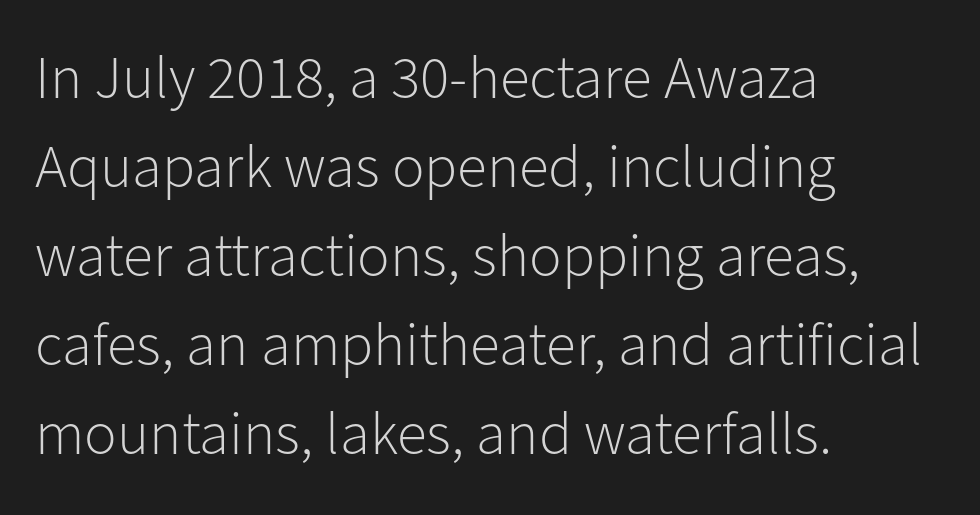
Compared with typical body copy, the letter spacing here is the same. The rendering uses natural spacing where letterforms have individual widths. Notice how the passage keeps a crisp vertical edge on the left only. Quick note: interline space is typical. This is the regular roman posture of the typeface.
